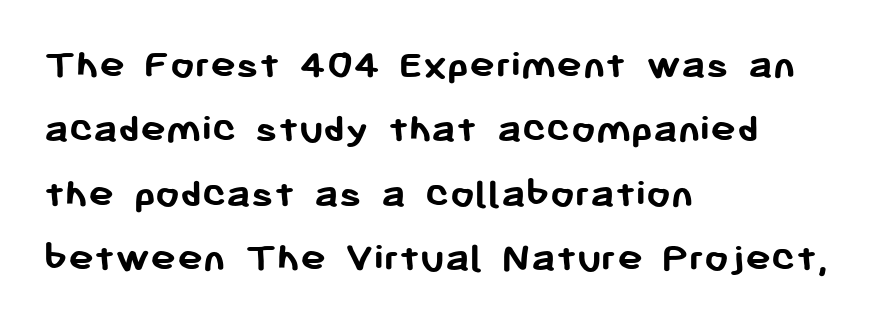
Q: Is the text bold? A: Yes.
Q: Is the text italic (slanted)? A: No, it is upright.
Q: Is the typeface a serif or a sans-serif typeface? A: Sans-serif.
Q: Is the text underlined? A: No.
Q: How is the paragraph aligned? A: Left-aligned.
Q: Is the spacing between letters normal or unusually wide? A: Normal.
Q: Is the spacing between lines tight, normal or loose? A: Normal.
Q: Width (condensed, normal, or wide)? A: Normal.
Q: Stroke contrast? A: Low.
Q: x-height? A: Medium.
Q: Monospaced? A: No.
